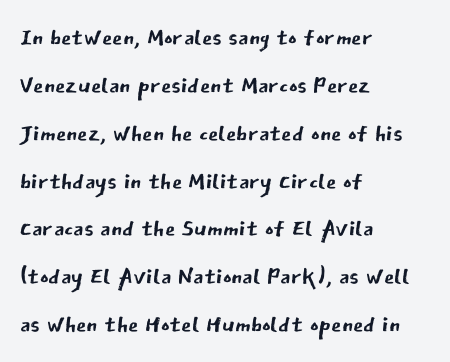
{"serif": "no", "italic": "no", "bold": "no", "weight": "regular", "width": "normal", "stroke_contrast": "low", "x_height": "medium", "monospaced": "no", "underline": "no", "align": "left", "line_spacing": "normal", "line_spacing_ratio": 1.45, "letter_spacing": "normal", "letter_spacing_em": 0.0, "glyph_px": 33}
